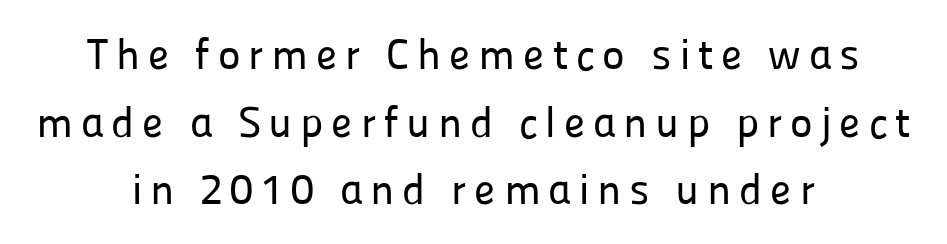
The image shows 43 px sans-serif type, upright; set centered, normal line spacing (1.57x), not underlined; low stroke contrast and a medium x-height.
